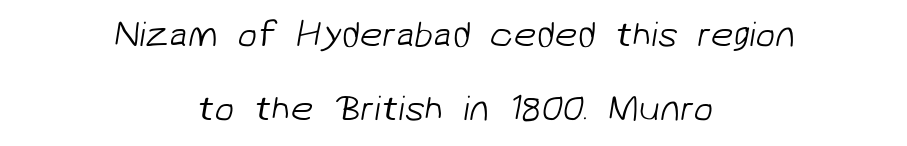
The image shows 36 px light sans-serif type; set centered, loose line spacing (2.06x), normal letter spacing, not underlined; low stroke contrast and a medium x-height.
